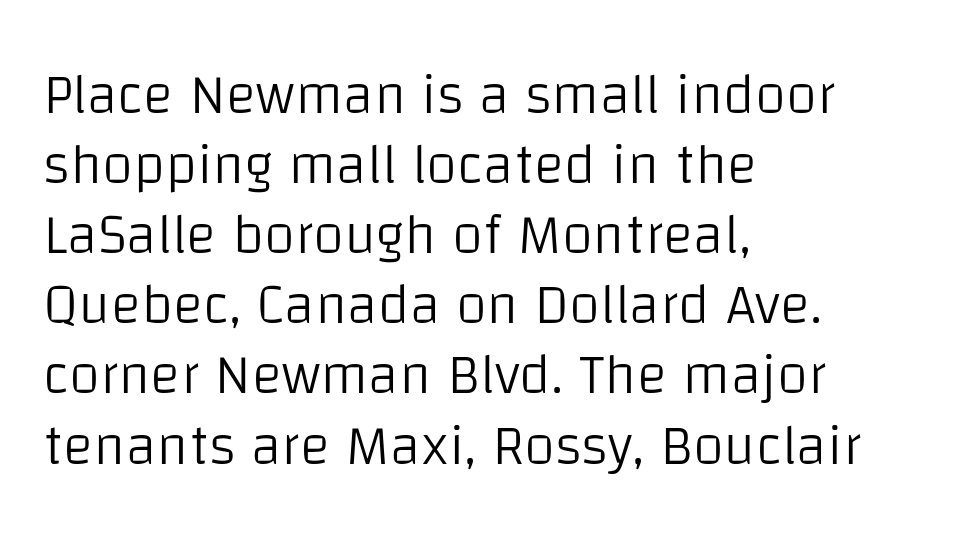
{"serif": "no", "italic": "no", "bold": "no", "weight": "light", "width": "normal", "stroke_contrast": "low", "x_height": "large", "monospaced": "no", "underline": "no", "align": "left", "line_spacing_ratio": 1.23, "letter_spacing": "normal", "letter_spacing_em": 0.0, "glyph_px": 57}
